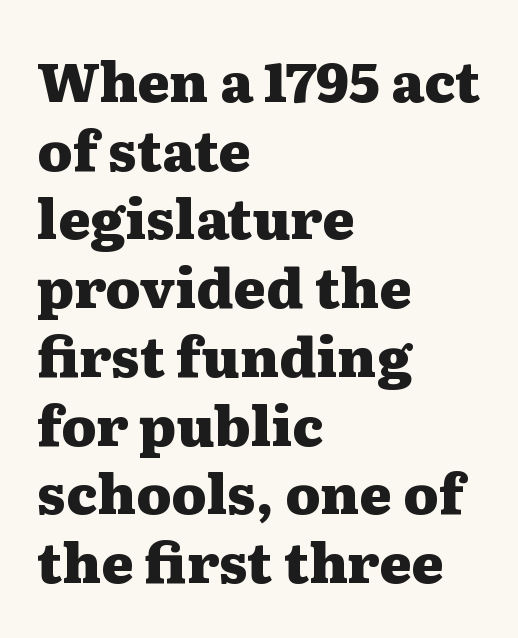
Q: Is the text bold? A: Yes.
Q: Is the text italic (slanted)? A: No, it is upright.
Q: Is the typeface a serif or a sans-serif typeface? A: Serif.
Q: Is the text underlined? A: No.
Q: How is the paragraph aligned? A: Left-aligned.
Q: Is the spacing between letters normal or unusually wide? A: Normal.
Q: Is the spacing between lines tight, normal or loose? A: Normal.
Q: Width (condensed, normal, or wide)? A: Wide.
Q: Stroke contrast? A: Medium.
Q: x-height? A: Medium.
Q: Monospaced? A: No.
